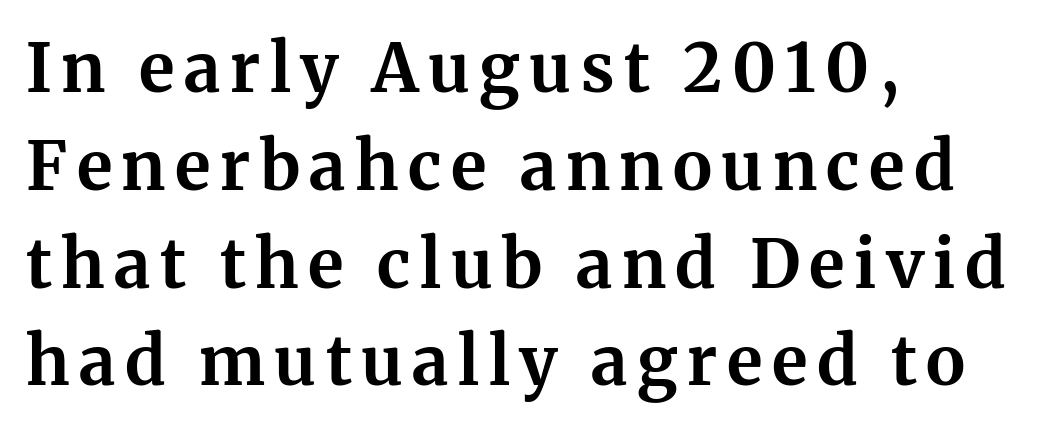
The image shows 67 px bold serif type, upright; set left-aligned, normal line spacing (1.46x), not underlined; medium stroke contrast and a medium x-height.
